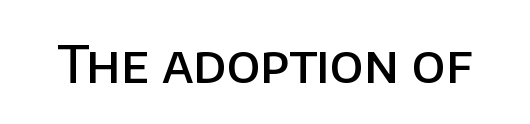
The glyphs have the mass of a demibold cut, below bold. Look at the bottom of the vertical strokes: they stop flat, with no serifs. Italic? Not at all — the glyphs are vertical. A clean baseline with only descenders dipping below it. Nobody touched the tracking dial on this one. The letters advance in unequal steps, a hallmark of proportional type.
